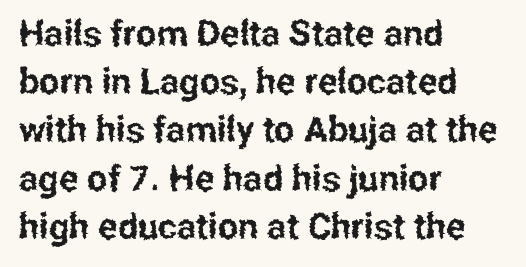
The image shows 36 px condensed sans-serif type, upright; set left-aligned, normal line spacing (1.34x), normal letter spacing, not underlined; low stroke contrast and a medium x-height.
